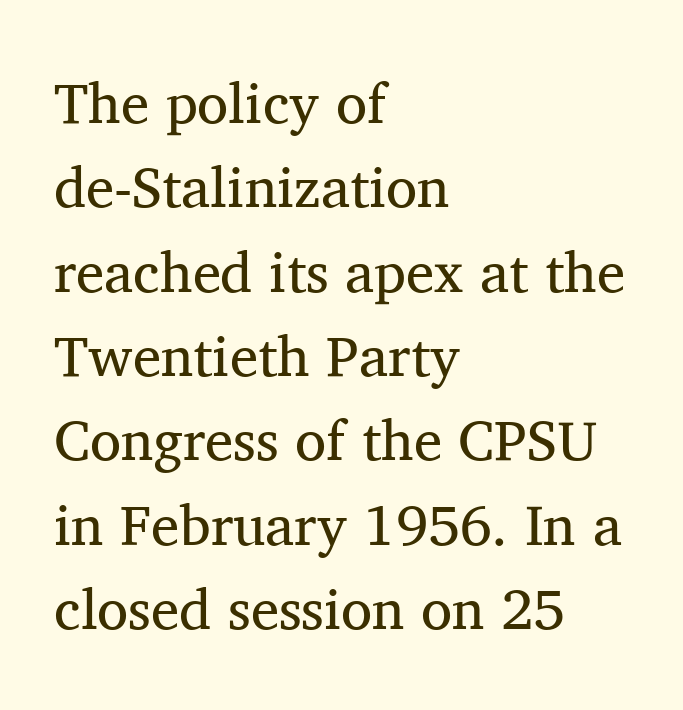
Q: Is the text bold? A: No.
Q: Is the text italic (slanted)? A: No, it is upright.
Q: Is the typeface a serif or a sans-serif typeface? A: Serif.
Q: Is the text underlined? A: No.
Q: How is the paragraph aligned? A: Left-aligned.
Q: Is the spacing between letters normal or unusually wide? A: Normal.
Q: Is the spacing between lines tight, normal or loose? A: Normal.
Q: Width (condensed, normal, or wide)? A: Normal.
Q: Stroke contrast? A: Medium.
Q: x-height? A: Medium.
Q: Monospaced? A: No.
